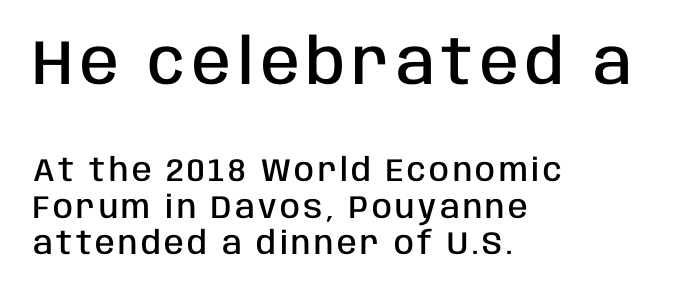
The face used here appears at its bigger size in the upper chunk. Proportional: the letters do not fall into vertical columns. Leading: reduced. Reading down the block, your eye returns to a fixed left position each line. A somewhat darkened texture: the type is semibold rather than bold.
